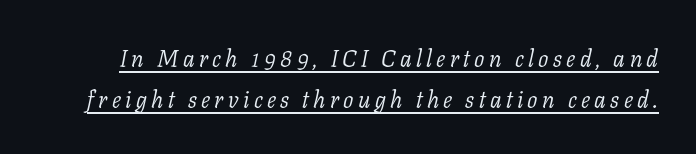
Q: Is the text bold? A: No.
Q: Is the text italic (slanted)? A: Yes, it leans right by about 11 degrees.
Q: Is the text underlined? A: Yes.
